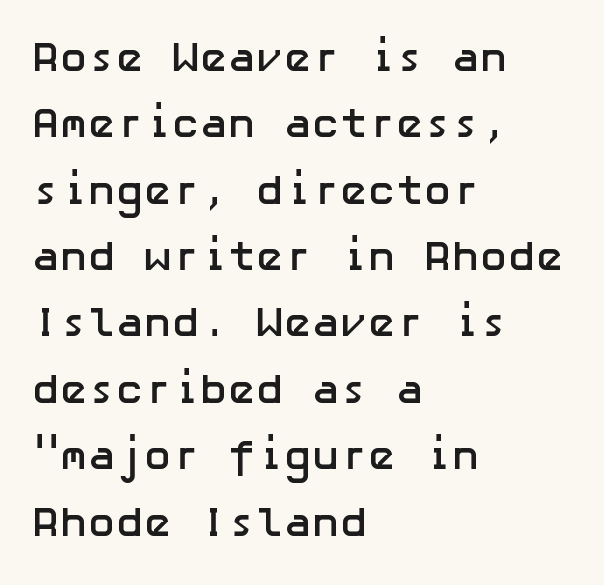
Q: Is the text bold? A: Yes.
Q: Is the text italic (slanted)? A: No, it is upright.
Q: Is the typeface a serif or a sans-serif typeface? A: Sans-serif.
Q: Is the text underlined? A: No.
Q: How is the paragraph aligned? A: Left-aligned.
Q: Is the spacing between letters normal or unusually wide? A: Normal.
Q: Is the spacing between lines tight, normal or loose? A: Normal.
Q: Width (condensed, normal, or wide)? A: Normal.
Q: Stroke contrast? A: Low.
Q: x-height? A: Medium.
